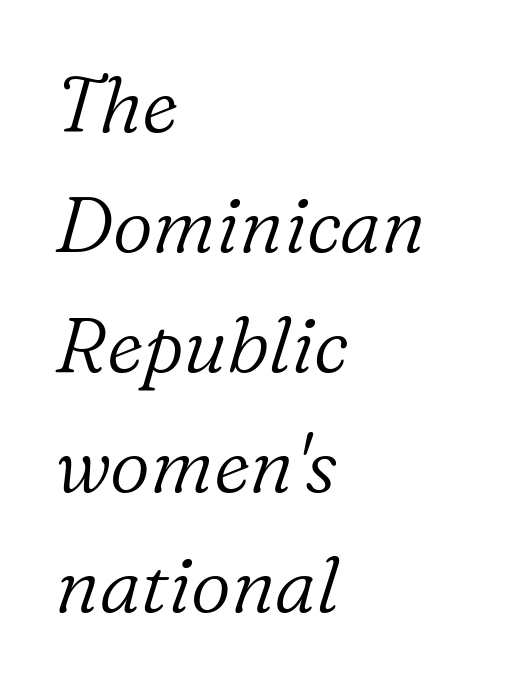
Q: Is the text bold? A: No.
Q: Is the text italic (slanted)? A: Yes, it leans right by about 16 degrees.
Q: Is the typeface a serif or a sans-serif typeface? A: Serif.
Q: Is the text underlined? A: No.
Q: How is the paragraph aligned? A: Left-aligned.
Q: Is the spacing between letters normal or unusually wide? A: Normal.
Q: Is the spacing between lines tight, normal or loose? A: Normal.
Q: Width (condensed, normal, or wide)? A: Normal.
Q: Stroke contrast? A: Low.
Q: x-height? A: Medium.
Q: Monospaced? A: No.
